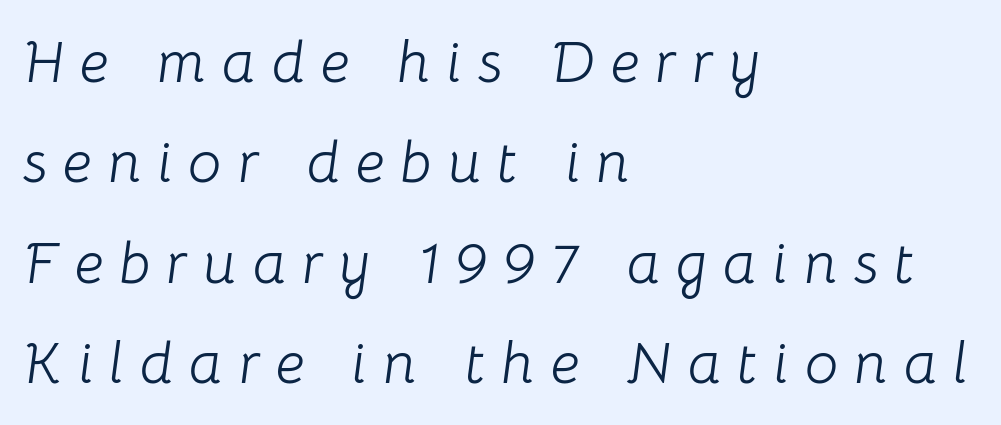
The image shows 59 px light type, italic (leaning right); set left-aligned, normal line spacing (1.7x), unusually wide letter spacing (+0.27 em), not underlined; low stroke contrast and a medium x-height.
